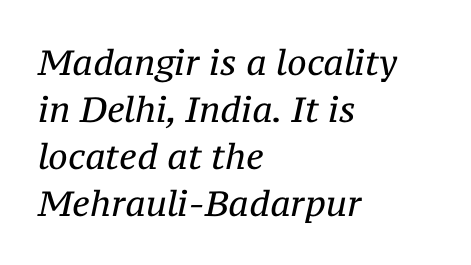
The image shows 35 px regular-weight serif type, italic (leaning right); set left-aligned, normal line spacing (1.34x), normal letter spacing, not underlined; medium stroke contrast and a medium x-height.
